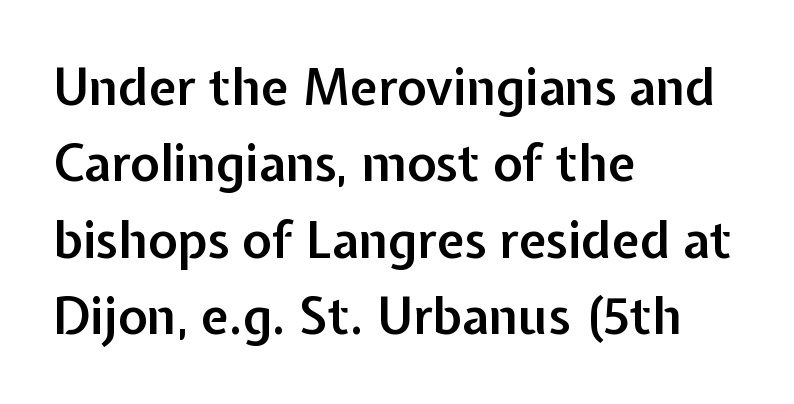
Looks like regular typesetting: each glyph gets only the width it needs. Lines of text with bare space underneath. Between one letter and the next there's only the usual sliver of space. No italicization has been applied; the sample stays upright. The rows are spaced the way most documents space them.
